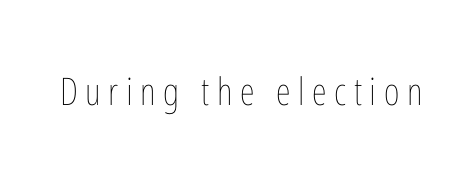
{"italic": "no", "bold": "no", "weight": "thin", "width": "condensed", "stroke_contrast": "low", "x_height": "medium", "monospaced": "no", "underline": "no", "letter_spacing": "wide", "letter_spacing_em": 0.2, "glyph_px": 38}
